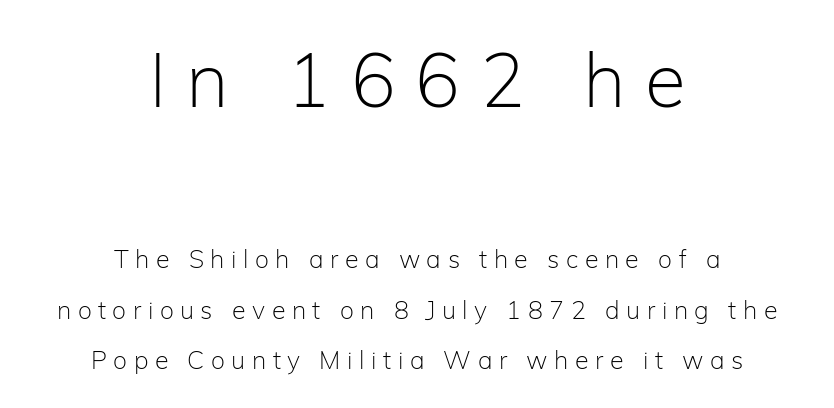
The image shows 75 px light sans-serif type, upright; set centered, loose line spacing (2.02x), unusually wide letter spacing (+0.26 em), not underlined; the first (top) block is 3.0x larger; low stroke contrast and a medium x-height.
